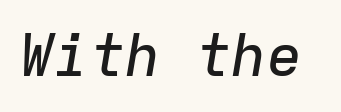
Q: Is the text italic (slanted)? A: Yes, it leans right by about 9 degrees.
Q: Is the text underlined? A: No.
Q: Is the spacing between letters normal or unusually wide? A: Normal.
Q: Width (condensed, normal, or wide)? A: Normal.
Q: Stroke contrast? A: Low.
Q: x-height? A: Medium.
Q: Monospaced? A: Yes.
